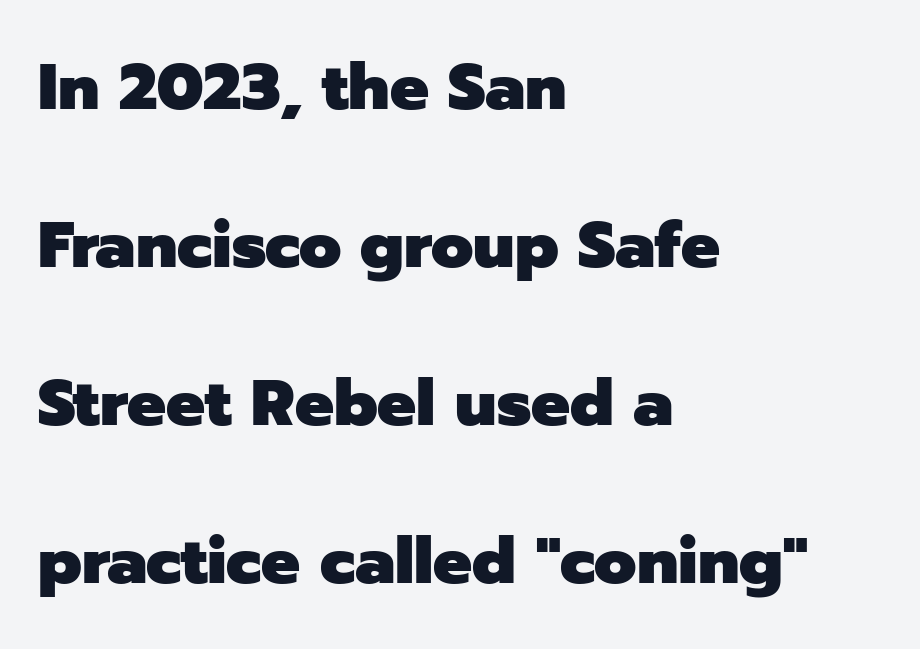
The image shows 65 px heavy sans-serif type, upright; set left-aligned, loose line spacing (2.43x), normal letter spacing, not underlined; low stroke contrast and a medium x-height.
